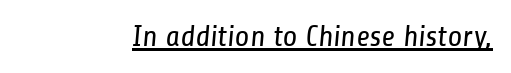
{"serif": "no", "bold": "no", "weight": "regular", "width": "condensed", "stroke_contrast": "low", "x_height": "medium", "monospaced": "no", "underline": "yes", "letter_spacing": "normal", "letter_spacing_em": 0.0, "glyph_px": 30}
